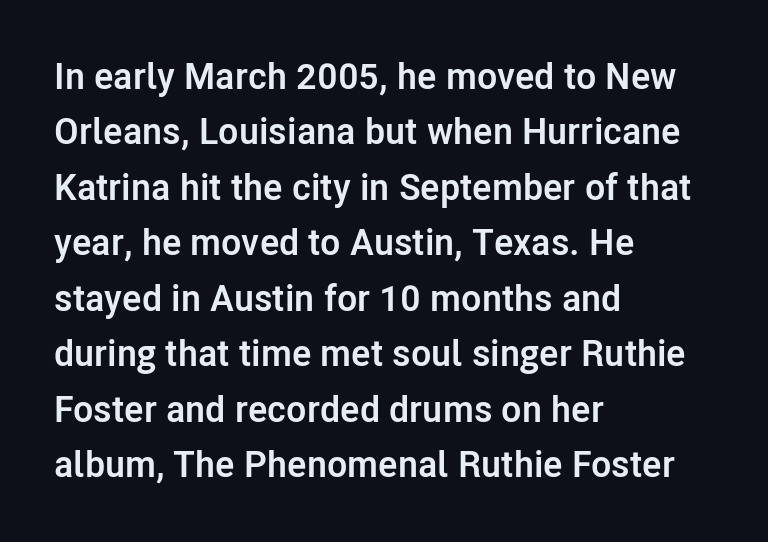
The image shows 37 px semibold sans-serif type, upright; set left-aligned, normal line spacing (1.5x), normal letter spacing, not underlined; low stroke contrast and a medium x-height.
